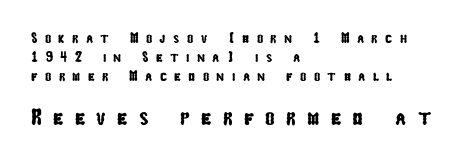
The image shows 23 px text type; set left-aligned, normal line spacing (1.26x), unusually wide letter spacing (+0.49 em), not underlined; the second (bottom) block is 1.53x larger.
